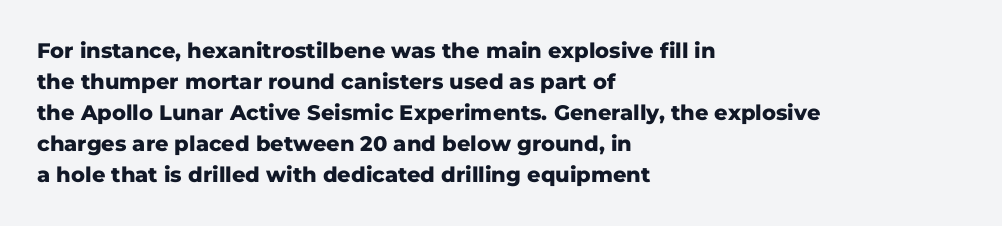
Q: Is the text bold? A: Yes.
Q: Is the text italic (slanted)? A: No, it is upright.
Q: Is the text underlined? A: No.
Q: How is the paragraph aligned? A: Left-aligned.
Q: Is the spacing between letters normal or unusually wide? A: Normal.
Q: Is the spacing between lines tight, normal or loose? A: Normal.
